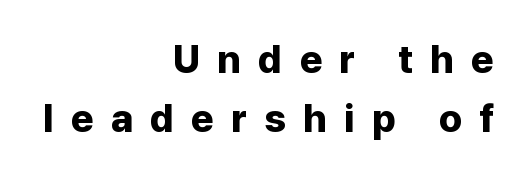
Look at the stroke-to-counter ratio: heavy, a bold. Vertically, the passage feels balanced, rows spaced as you'd expect. Nothing sits at the stroke ends, so this counts as sans-serif. The face used here is proportionally spaced, like ordinary book or web type. The space beneath each line is pristine and unruled.
